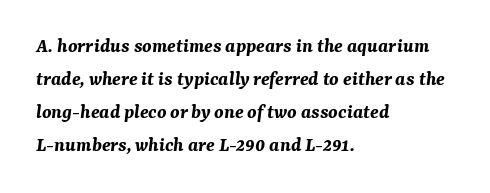
The image shows 21 px bold type, italic (leaning right); set left-aligned, normal line spacing (1.57x), normal letter spacing, not underlined.
